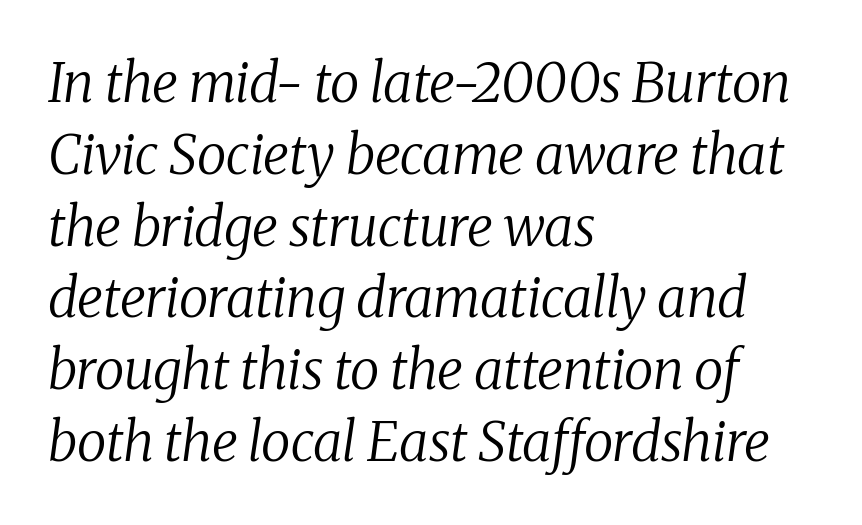
The image shows 54 px regular-weight serif type, italic (leaning right); set left-aligned, normal line spacing (1.33x), normal letter spacing, not underlined; medium stroke contrast and a medium x-height.
